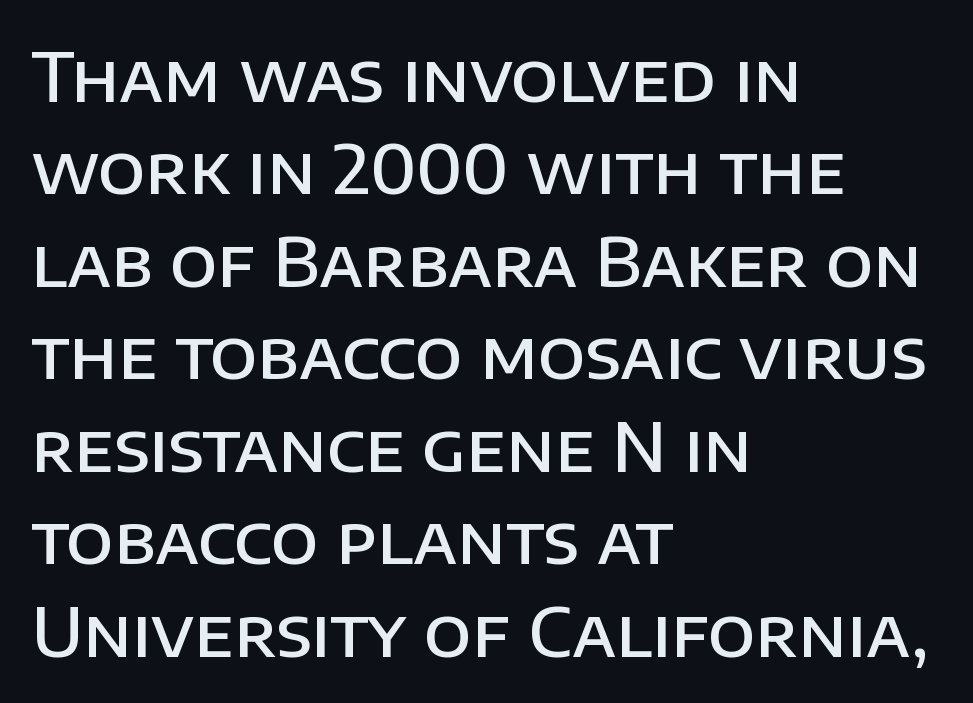
{"serif": "no", "italic": "no", "bold": "semi", "weight": "semibold", "width": "normal", "stroke_contrast": "low", "x_height": "large", "monospaced": "no", "underline": "no", "align": "left", "line_spacing": "normal", "line_spacing_ratio": 1.36, "letter_spacing": "normal", "letter_spacing_em": 0.0, "glyph_px": 68}
